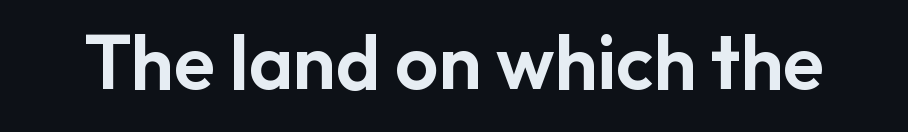
The image shows 76 px sans-serif type, upright; set normal letter spacing, not underlined; low stroke contrast and a medium x-height.
